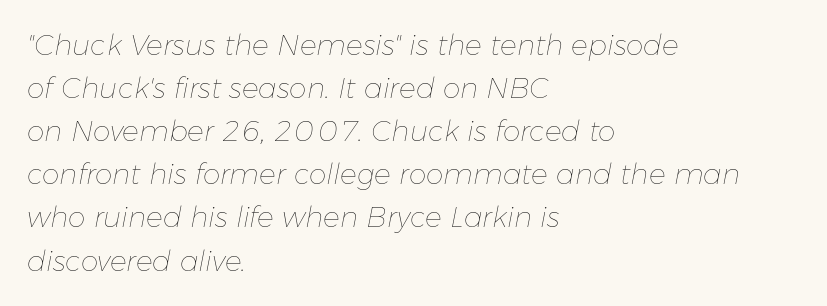
The image shows 28 px thin type, italic (leaning right); set left-aligned, normal line spacing (1.54x), normal letter spacing, not underlined; low stroke contrast and a medium x-height.
